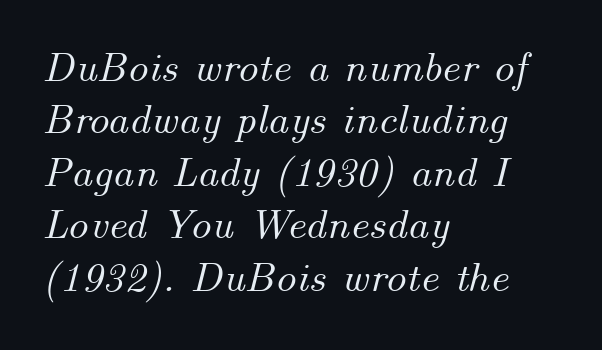
{"italic": "yes", "lean": "right", "slant_degrees": 14, "width": "normal", "stroke_contrast": "medium", "x_height": "small", "monospaced": "no", "underline": "no", "align": "left", "line_spacing": "normal", "line_spacing_ratio": 1.25, "letter_spacing": "normal", "letter_spacing_em": 0.0, "glyph_px": 42}
